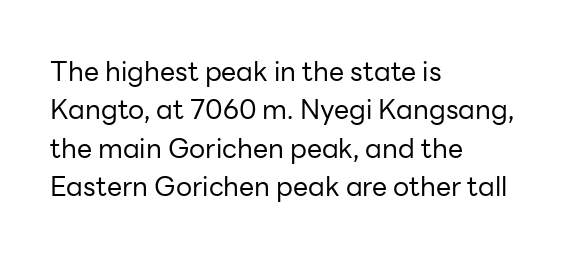
The image shows 27 px text type, upright; set left-aligned, normal line spacing (1.42x), normal letter spacing, not underlined.
